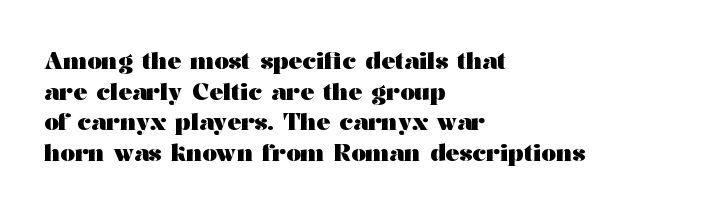
{"italic": "no", "bold": "yes", "underline": "no", "align": "left", "line_spacing": "normal", "line_spacing_ratio": 1.33, "letter_spacing": "normal", "letter_spacing_em": 0.0, "glyph_px": 23}
